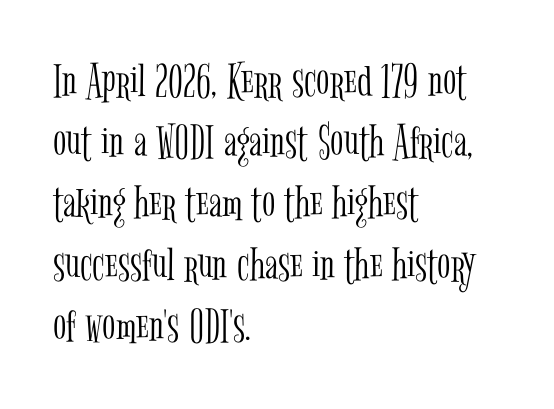
Q: Is the text bold? A: No.
Q: Is the text italic (slanted)? A: No, it is upright.
Q: Is the typeface a serif or a sans-serif typeface? A: Serif.
Q: Is the text underlined? A: No.
Q: How is the paragraph aligned? A: Left-aligned.
Q: Is the spacing between letters normal or unusually wide? A: Normal.
Q: Is the spacing between lines tight, normal or loose? A: Normal.
Q: Width (condensed, normal, or wide)? A: Condensed.
Q: Stroke contrast? A: Low.
Q: x-height? A: Medium.
Q: Monospaced? A: No.
